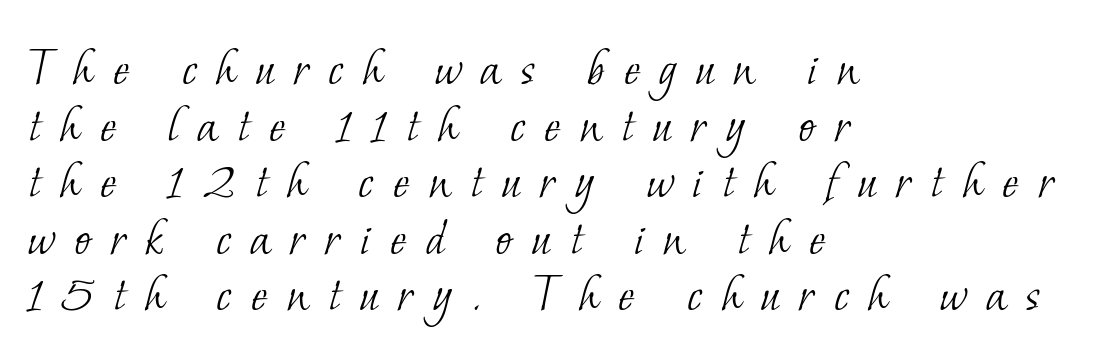
The image shows 56 px light serif type; set left-aligned, tight line spacing (1.01x), unusually wide letter spacing (+0.34 em), not underlined; low stroke contrast and a small x-height.
